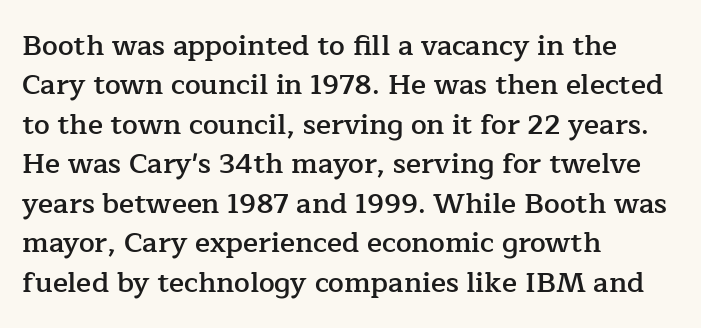
{"serif": "yes", "italic": "no", "bold": "semi", "weight": "semibold", "width": "normal", "stroke_contrast": "low", "x_height": "medium", "monospaced": "no", "underline": "no", "align": "left", "line_spacing": "normal", "line_spacing_ratio": 1.41, "letter_spacing": "normal", "letter_spacing_em": 0.0, "glyph_px": 28}
